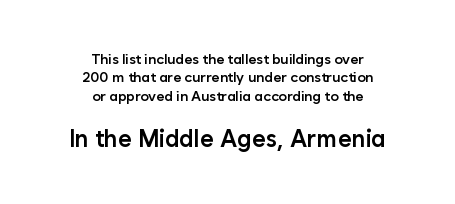
Q: Is the text bold? A: Semi-bold.
Q: Is the text italic (slanted)? A: No, it is upright.
Q: Is the text underlined? A: No.
Q: How is the paragraph aligned? A: Centered.
Q: Is the spacing between letters normal or unusually wide? A: Normal.
Q: Is the spacing between lines tight, normal or loose? A: Normal.
Q: Which block of text is set in a larger size, the first (top) or the second (bottom)? A: The second (bottom) one.
